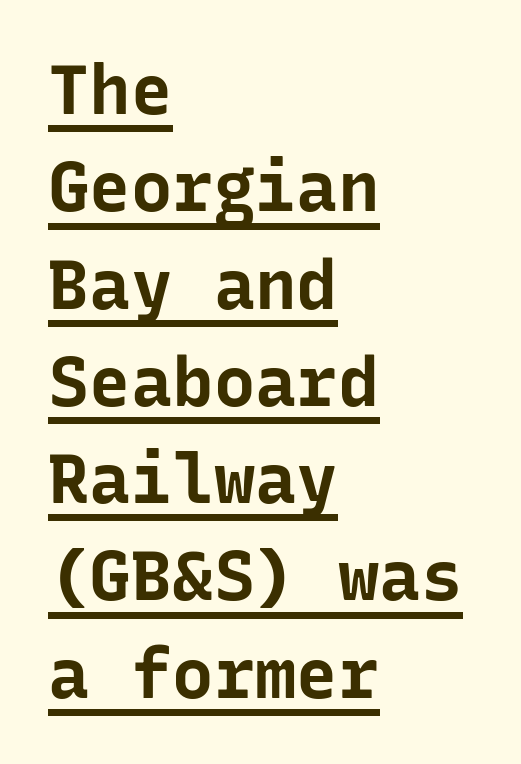
The type family on display is of the sans-serif kind. The face used here is monospaced, like something from a code editor. The axis of the letterforms is exactly vertical. Honestly, the row spacing looks completely unremarkable. Pretty heavy lettering here — definitely bold. Honestly, the underline is the first thing you notice here.
